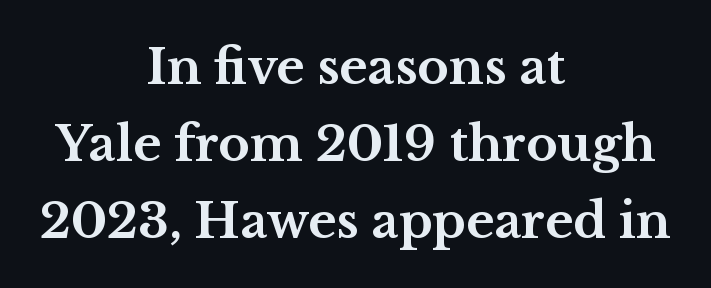
Q: Is the text bold? A: Yes.
Q: Is the text italic (slanted)? A: No, it is upright.
Q: Is the typeface a serif or a sans-serif typeface? A: Serif.
Q: Is the text underlined? A: No.
Q: How is the paragraph aligned? A: Centered.
Q: Is the spacing between letters normal or unusually wide? A: Normal.
Q: Is the spacing between lines tight, normal or loose? A: Normal.
Q: Width (condensed, normal, or wide)? A: Wide.
Q: Stroke contrast? A: Medium.
Q: x-height? A: Medium.
Q: Monospaced? A: No.
